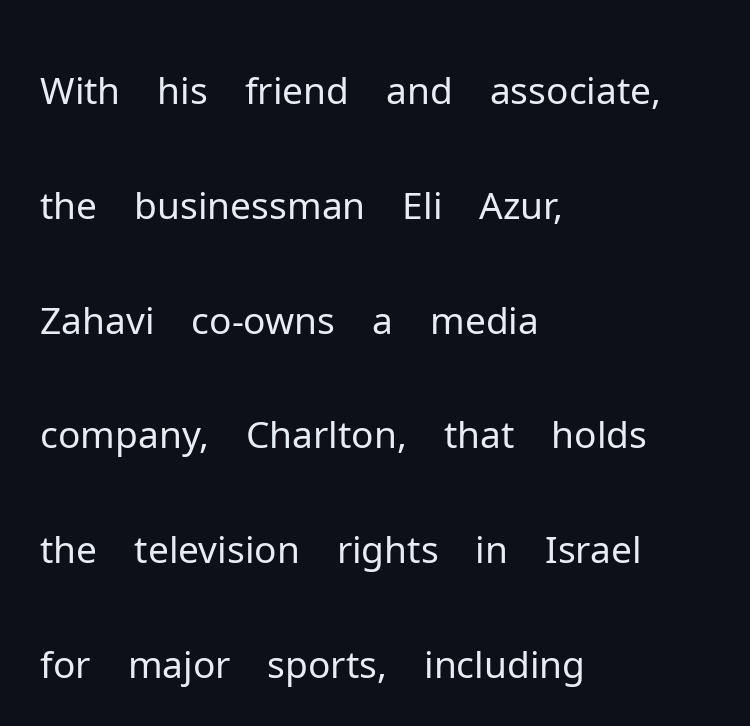
Students, observe: this is what conventionally led text looks like. Inter-character spacing is left at the font's built-in metrics. A sans-serif font was chosen for this passage. Posture: upright roman. Spacing verdict: proportional, widths tailored to each character.
